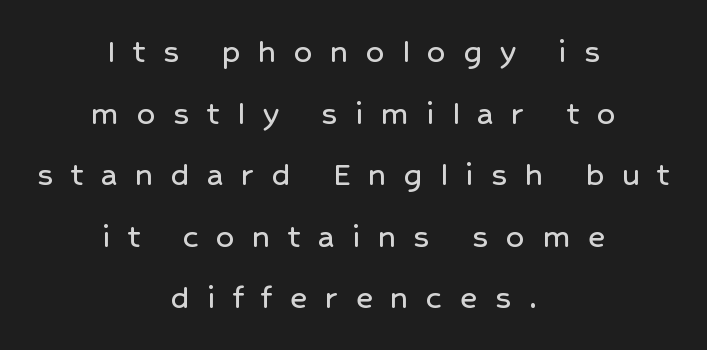
Q: Is the text italic (slanted)? A: No, it is upright.
Q: Is the typeface a serif or a sans-serif typeface? A: Sans-serif.
Q: Is the text underlined? A: No.
Q: How is the paragraph aligned? A: Centered.
Q: Is the spacing between letters normal or unusually wide? A: Unusually wide.
Q: Width (condensed, normal, or wide)? A: Normal.
Q: Stroke contrast? A: Low.
Q: x-height? A: Medium.
Q: Monospaced? A: No.
